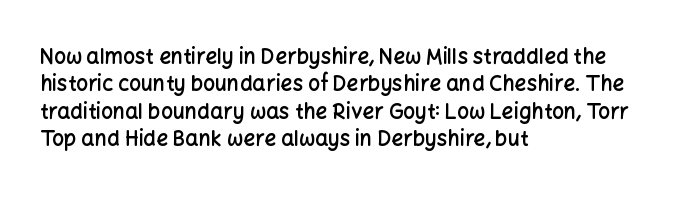
Q: Is the text bold? A: Semi-bold.
Q: Is the text italic (slanted)? A: No, it is upright.
Q: Is the text underlined? A: No.
Q: How is the paragraph aligned? A: Left-aligned.
Q: Is the spacing between letters normal or unusually wide? A: Normal.
Q: Is the spacing between lines tight, normal or loose? A: Normal.
